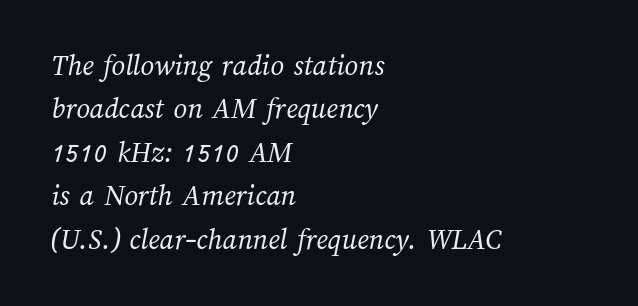
The image shows 30 px regular-weight type; set left-aligned, normal line spacing (1.45x), normal letter spacing, not underlined; medium stroke contrast and a medium x-height.
